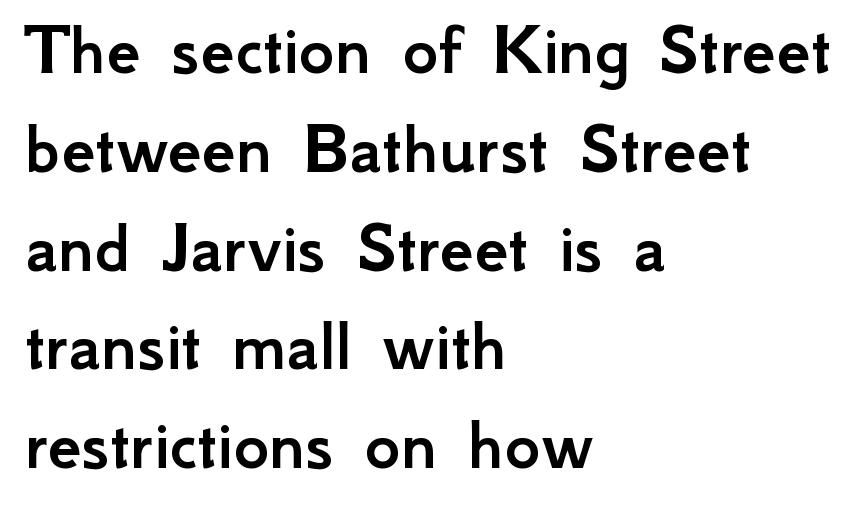
The image shows 76 px sans-serif type, upright; set left-aligned, normal line spacing (1.3x), normal letter spacing, not underlined; low stroke contrast and a small x-height.
